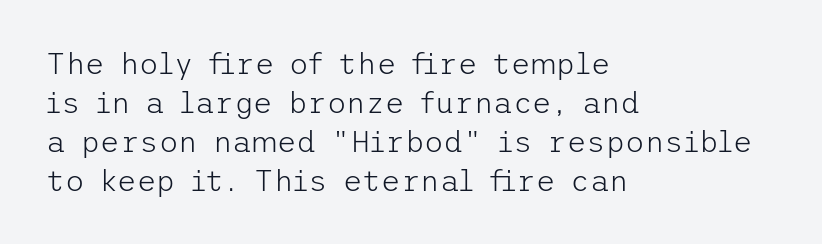
The typeface chosen for these lines omits serifs. Anything drawn beneath the words? Only blank space. The weight tops out at a normal text grade. Does the lettering tilt? It doesn't — this is upright. Tracking here is standard; glyphs follow each other at the usual distance.
